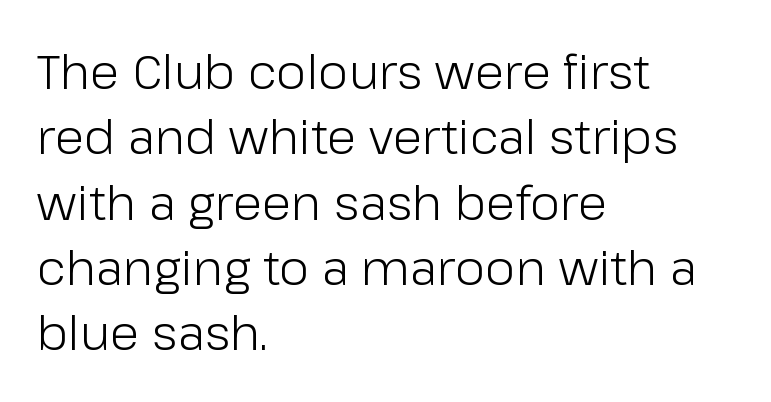
These lines are composed in type without serifs. Stems and bowls with no extra thickness — not bold. The rendering uses natural spacing where letterforms have individual widths. The designer left line spacing at the default. Every character sits straight up, as roman type does.
